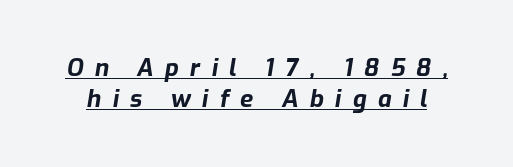
Q: Is the text bold? A: Yes.
Q: Is the text italic (slanted)? A: Yes, it leans right by about 9 degrees.
Q: Is the text underlined? A: Yes.
Q: Is the spacing between letters normal or unusually wide? A: Unusually wide.
Q: Is the spacing between lines tight, normal or loose? A: Normal.
